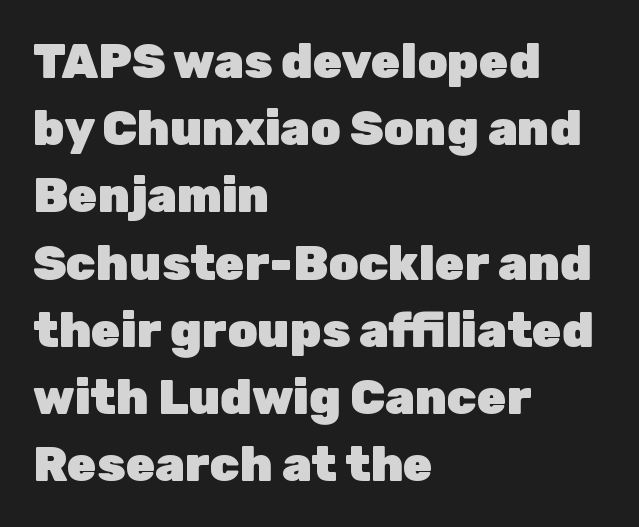
The image shows 48 px heavy sans-serif type, upright; set left-aligned, normal line spacing (1.4x), normal letter spacing, not underlined; low stroke contrast and a medium x-height.
